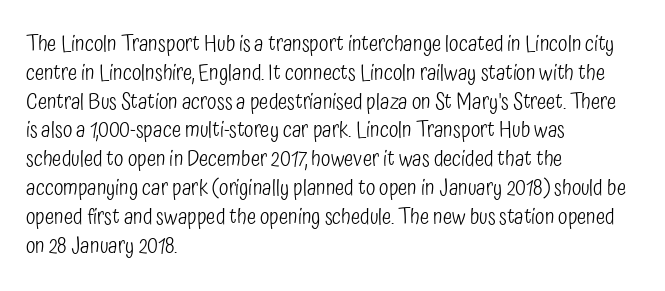
{"italic": "no", "bold": "no", "underline": "no", "align": "left", "line_spacing": "normal", "line_spacing_ratio": 1.31, "letter_spacing": "normal", "letter_spacing_em": 0.0, "glyph_px": 22}
